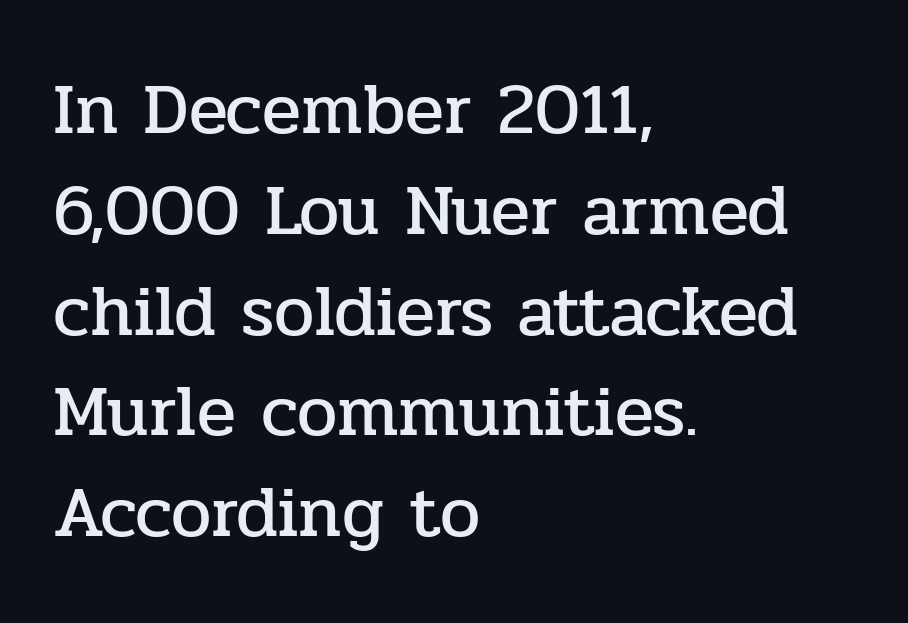
Unmarked baselines from the first word to the last. Think of a printed novel: that variable character pitch is what you see here. These lines were composed using upright roman letters. Where is the straight margin? On the left. The type family on display is of the serif kind.
